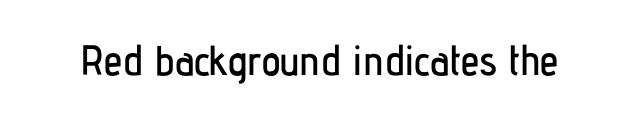
Q: Is the text italic (slanted)? A: No, it is upright.
Q: Is the typeface a serif or a sans-serif typeface? A: Sans-serif.
Q: Is the text underlined? A: No.
Q: Is the spacing between letters normal or unusually wide? A: Normal.
Q: Width (condensed, normal, or wide)? A: Condensed.
Q: Stroke contrast? A: Low.
Q: x-height? A: Medium.
Q: Monospaced? A: No.
